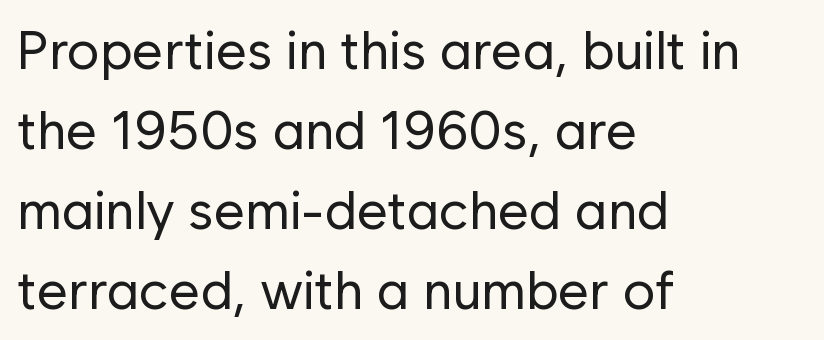
The rendering uses natural spacing where letterforms have individual widths. Between one letter and the next there's only the usual sliver of space. The face looks like a standard text weight, possibly lighter. The type family on display is of the sans-serif kind. Interline gaps are of average width in this sample.
